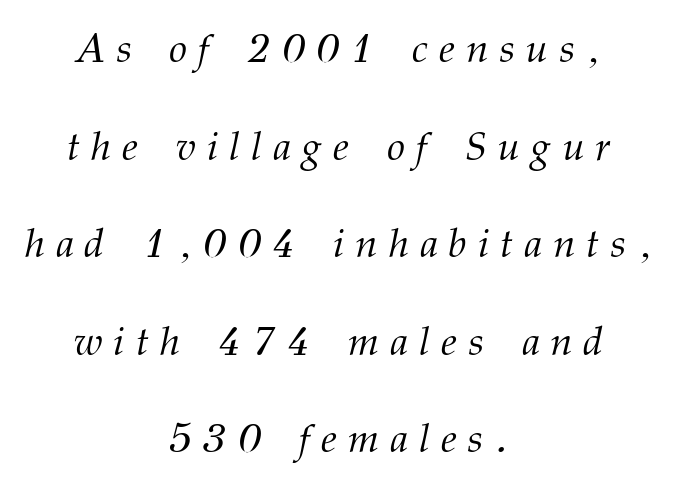
The image shows 41 px light serif type, italic (leaning right); set centered, loose line spacing (2.38x), unusually wide letter spacing (+0.27 em), not underlined; medium stroke contrast and a medium x-height.
